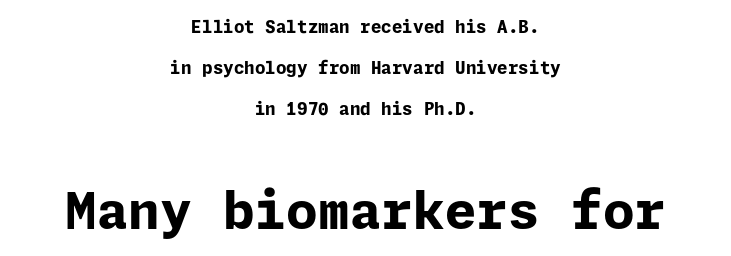
{"serif": "no", "italic": "no", "bold": "yes", "weight": "bold", "width": "normal", "stroke_contrast": "low", "x_height": "medium", "underline": "no", "align": "center", "line_spacing": "loose", "line_spacing_ratio": 2.41, "letter_spacing": "normal", "letter_spacing_em": 0.0, "larger_block": "second", "size_ratio": 3.0, "glyph_px": 51}
